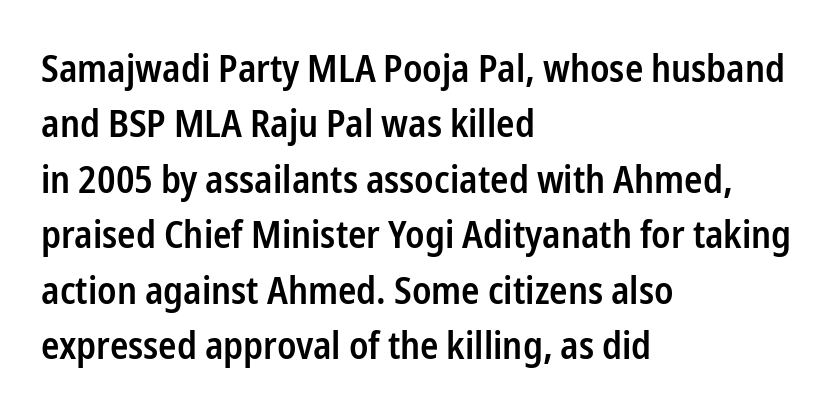
The image shows 38 px semibold, condensed sans-serif type, upright; set left-aligned, normal line spacing (1.46x), normal letter spacing, not underlined; low stroke contrast and a medium x-height.
